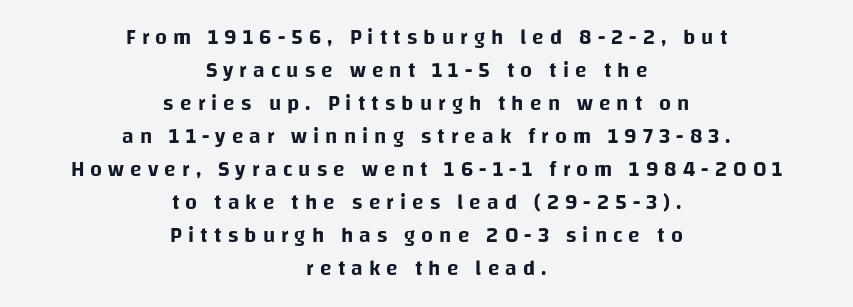
Honestly, the row spacing looks completely unremarkable. The passage is arranged like a title page — every line centered. The foot of each line stays bare and open. Is the letter spacing exaggerated? Yes — the characters are pushed far apart. Designer's note — italics off, roman on.
